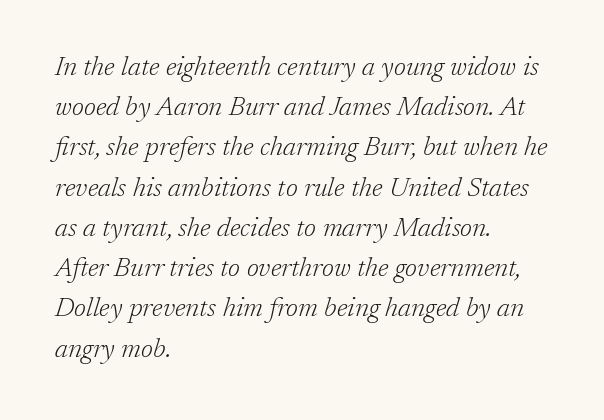
The rendering applies a slant to the glyphs. The face looks like a standard text weight, possibly lighter. Leftover space on each line is placed entirely after the last word. Look at the tracking — it's just the regular setting, nothing added.
